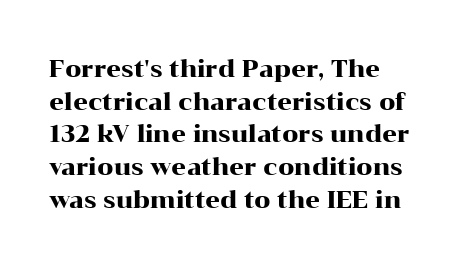
The image shows 23 px text type, upright; set left-aligned, normal line spacing (1.42x), normal letter spacing, not underlined.
